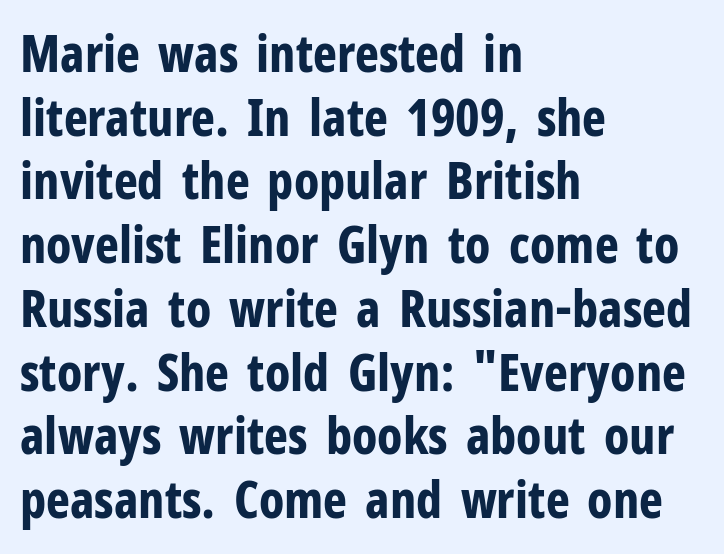
The image shows 51 px bold, condensed sans-serif type, upright; set left-aligned, normal line spacing (1.25x), normal letter spacing, not underlined; low stroke contrast and a medium x-height.
